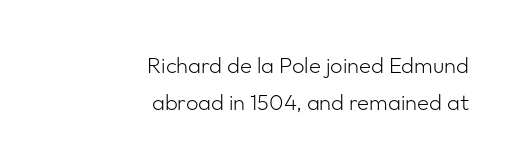
The image shows 22 px text type, upright; set right-aligned, normal line spacing (1.66x), normal letter spacing, not underlined.
